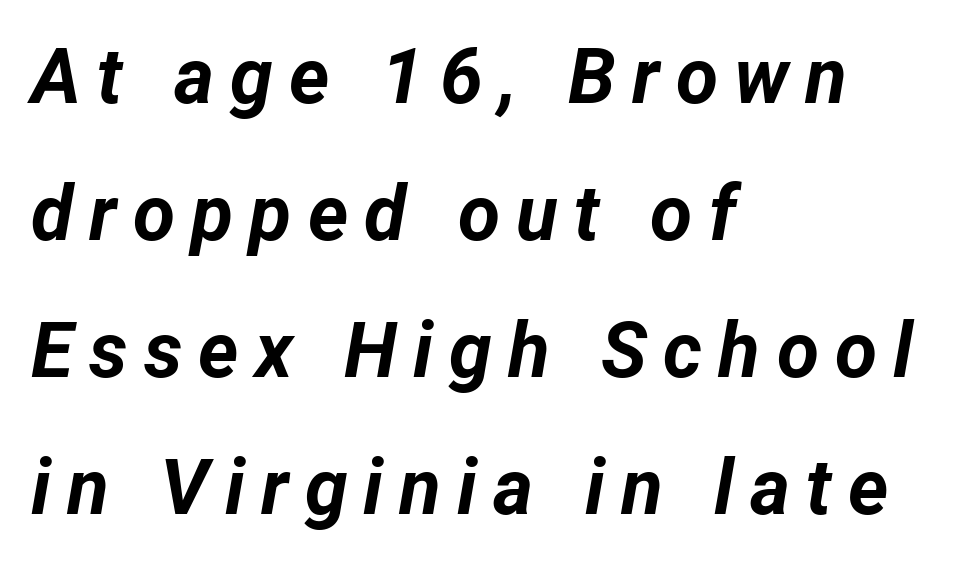
{"italic": "yes", "lean": "right", "slant_degrees": 12, "bold": "yes", "weight": "bold", "width": "normal", "stroke_contrast": "low", "x_height": "medium", "monospaced": "no", "underline": "no", "align": "left", "line_spacing_ratio": 1.78, "letter_spacing": "wide", "letter_spacing_em": 0.21, "glyph_px": 77}
